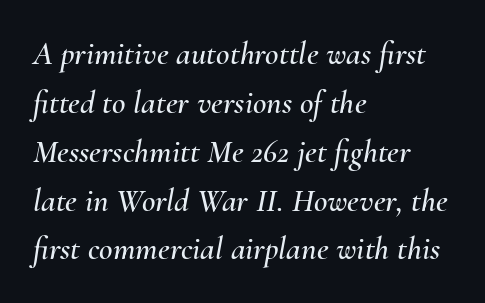
Typeset ragged right — the left edge is the straight one. Any mark beneath the type? The region is blank. Here the designer chose a conventional face with non-uniform glyph widths. In terms of posture, this sample is oblique. Tracking value appears to be zero — textbook default spacing. The passage shown stacks its lines at a standard gap.
